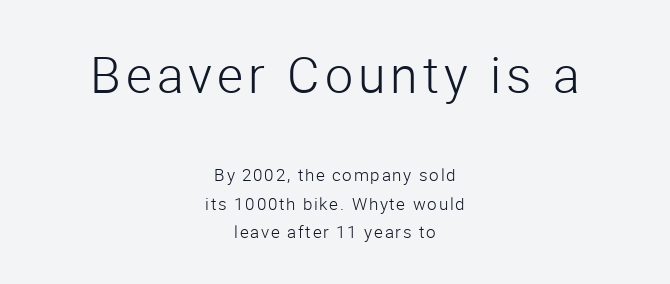
The image shows 50 px light sans-serif type, upright; set centered, normal line spacing (1.67x), not underlined; the first (top) block is 2.94x larger; low stroke contrast and a medium x-height.
